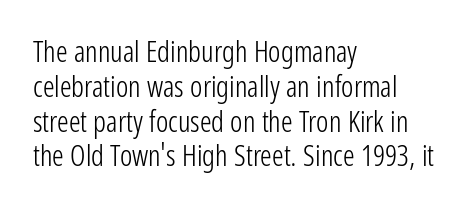
Is the stroke heavy? The answer is a plain regular-or-lighter. Clear beneath every line of the passage. A sans-serif font was chosen for this passage. Glyph-to-glyph distance matches everyday printed text. Each letter keeps its own natural width here, so spacing adapts to shape.
